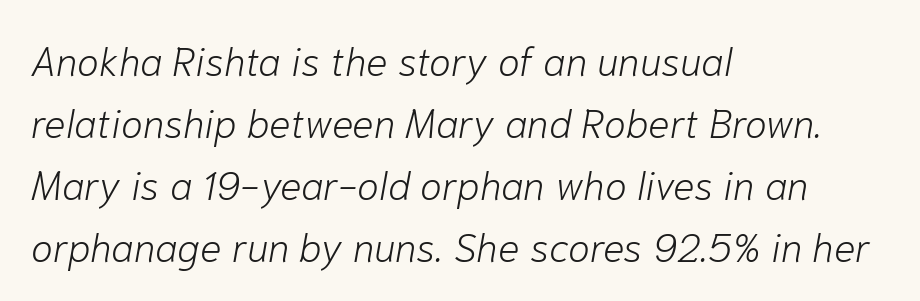
Q: Is the text bold? A: No.
Q: Is the text italic (slanted)? A: Yes, it leans right by about 10 degrees.
Q: Is the text underlined? A: No.
Q: How is the paragraph aligned? A: Left-aligned.
Q: Is the spacing between letters normal or unusually wide? A: Normal.
Q: Is the spacing between lines tight, normal or loose? A: Normal.
Q: Width (condensed, normal, or wide)? A: Normal.
Q: Stroke contrast? A: Low.
Q: x-height? A: Medium.
Q: Monospaced? A: No.
